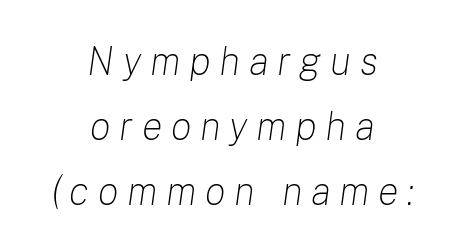
The image shows 39 px light type, italic (leaning right); set centered, normal line spacing (1.67x), unusually wide letter spacing (+0.22 em), not underlined; low stroke contrast and a medium x-height.
